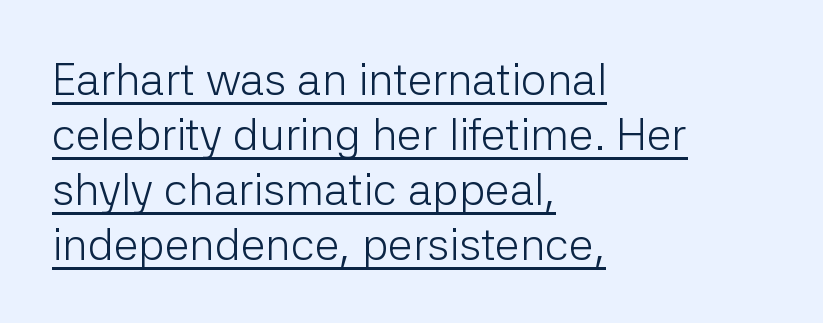
The image shows 45 px light sans-serif type, upright; set left-aligned, line spacing 1.22x, normal letter spacing, underlined; low stroke contrast and a medium x-height.
